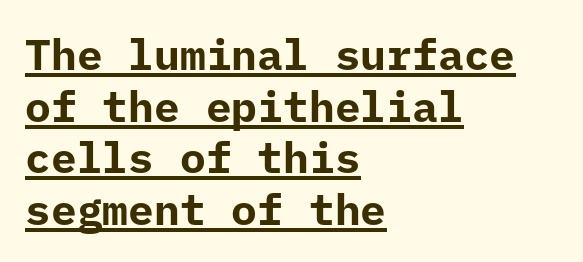
The image shows 43 px bold sans-serif type, upright, monospaced; set left-aligned, line spacing 1.2x, normal letter spacing, underlined; low stroke contrast and a medium x-height.
